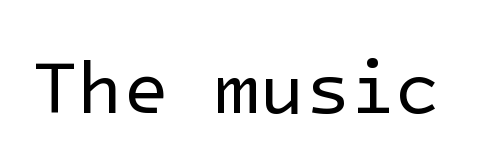
{"serif": "no", "italic": "no", "bold": "no", "weight": "regular", "width": "normal", "stroke_contrast": "low", "x_height": "medium", "underline": "no", "letter_spacing": "normal", "letter_spacing_em": 0.0, "glyph_px": 74}
